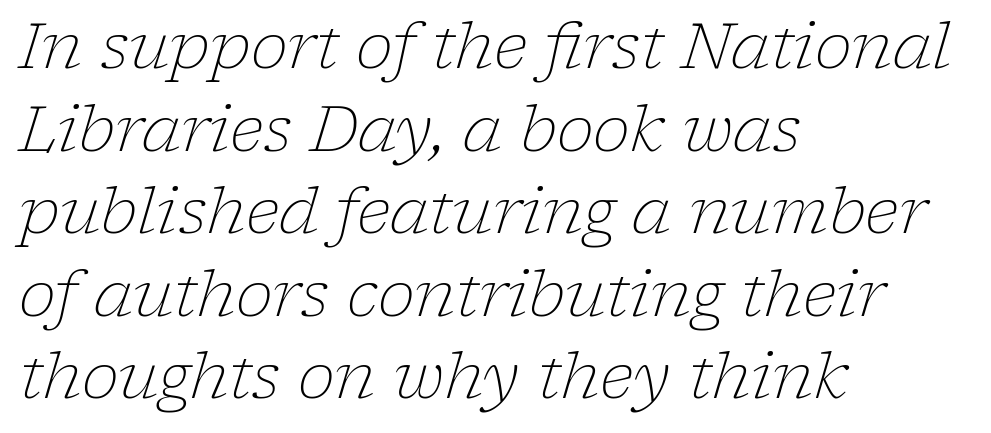
What stands out about the letter spacing? Nothing — it is the standard amount. Every row of glyphs begins at an identical x-position on the left. Regular leading. This sample has the flowing, uneven cadence of proportional lettering.
